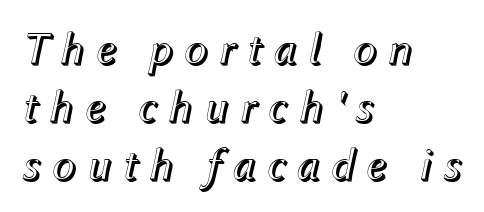
Q: Is the text italic (slanted)? A: Yes, it leans right by about 12 degrees.
Q: Is the text underlined? A: No.
Q: How is the paragraph aligned? A: Left-aligned.
Q: Is the spacing between letters normal or unusually wide? A: Unusually wide.
Q: Is the spacing between lines tight, normal or loose? A: Normal.
Q: Width (condensed, normal, or wide)? A: Normal.
Q: x-height? A: Medium.
Q: Monospaced? A: No.
